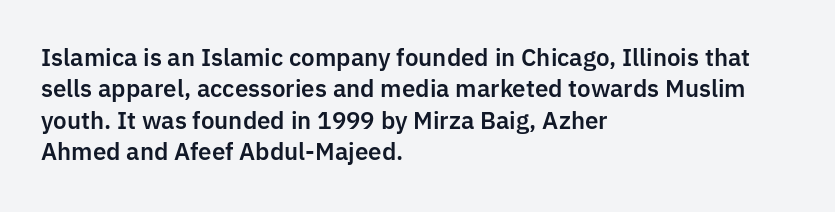
The passage shown is not underscored anywhere. The line texture is even and compact thanks to regular tracking. Nope, not italic — everything's standing straight. Each line starts at the same left margin while the right side varies. Notice how descenders clear the ascenders below comfortably — that's standard leading.
